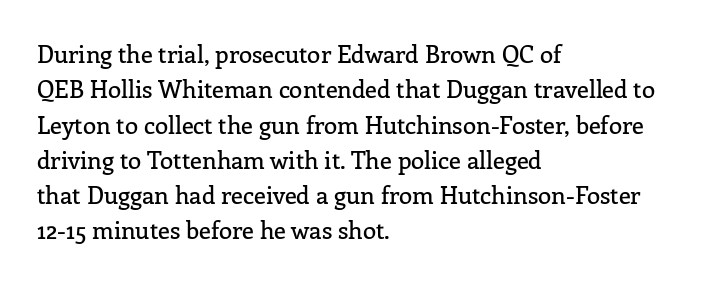
{"italic": "no", "underline": "no", "align": "left", "line_spacing": "normal", "line_spacing_ratio": 1.47, "letter_spacing": "normal", "letter_spacing_em": 0.0, "glyph_px": 24}
